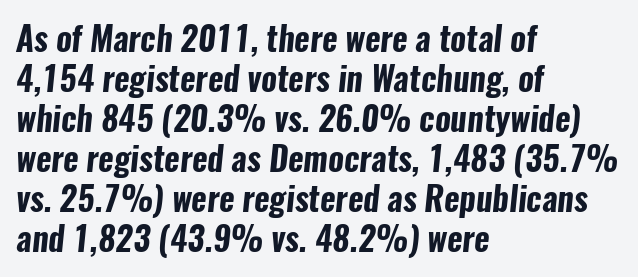
{"serif": "no", "bold": "yes", "weight": "bold", "width": "condensed", "stroke_contrast": "low", "x_height": "medium", "monospaced": "no", "underline": "no", "align": "left", "line_spacing_ratio": 1.21, "letter_spacing": "normal", "letter_spacing_em": 0.0, "glyph_px": 33}
